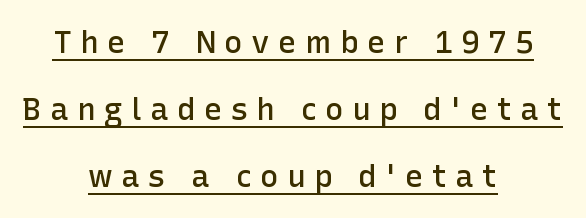
{"serif": "no", "italic": "no", "bold": "semi", "weight": "semibold", "width": "normal", "stroke_contrast": "low", "x_height": "medium", "monospaced": "no", "underline": "yes", "align": "center", "line_spacing": "loose", "line_spacing_ratio": 2.16, "letter_spacing": "wide", "letter_spacing_em": 0.27, "glyph_px": 31}
